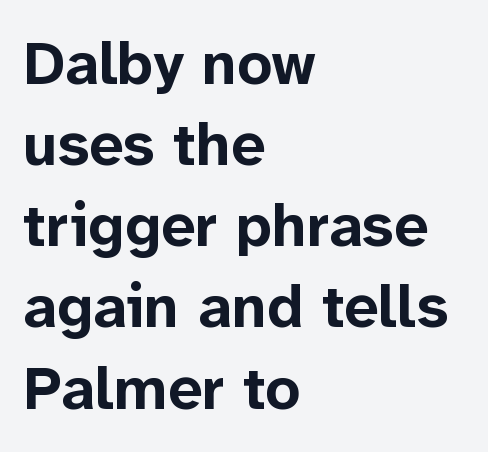
Q: Is the text bold? A: Yes.
Q: Is the text italic (slanted)? A: No, it is upright.
Q: Is the typeface a serif or a sans-serif typeface? A: Sans-serif.
Q: Is the text underlined? A: No.
Q: How is the paragraph aligned? A: Left-aligned.
Q: Is the spacing between letters normal or unusually wide? A: Normal.
Q: Is the spacing between lines tight, normal or loose? A: Normal.
Q: Width (condensed, normal, or wide)? A: Normal.
Q: Stroke contrast? A: Low.
Q: x-height? A: Medium.
Q: Monospaced? A: No.
